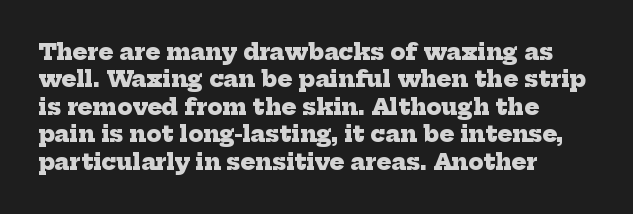
The image shows 22 px bold type; set left-aligned, normal line spacing (1.25x), normal letter spacing, not underlined.
